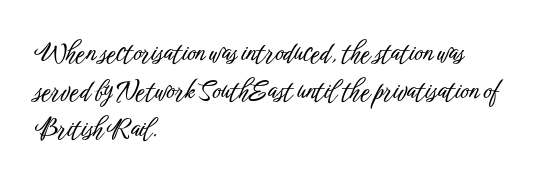
{"underline": "no", "align": "left", "line_spacing": "normal", "line_spacing_ratio": 1.47, "letter_spacing": "normal", "letter_spacing_em": 0.0, "glyph_px": 26}
